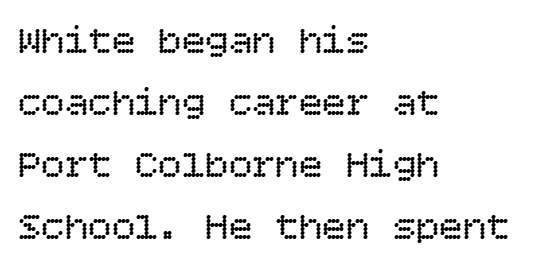
The image shows 39 px regular-weight type, upright; set left-aligned, normal line spacing (1.59x), normal letter spacing, not underlined; low stroke contrast and a large x-height.
